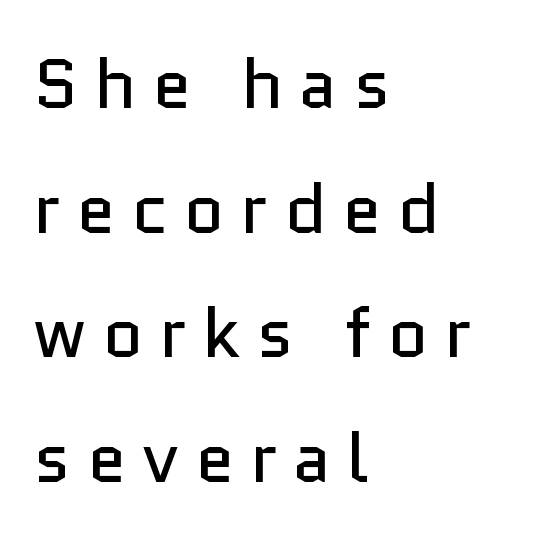
Q: Is the text bold? A: No.
Q: Is the text italic (slanted)? A: No, it is upright.
Q: Is the typeface a serif or a sans-serif typeface? A: Sans-serif.
Q: Is the text underlined? A: No.
Q: How is the paragraph aligned? A: Left-aligned.
Q: Is the spacing between letters normal or unusually wide? A: Unusually wide.
Q: Width (condensed, normal, or wide)? A: Normal.
Q: Stroke contrast? A: Low.
Q: x-height? A: Medium.
Q: Monospaced? A: No.
